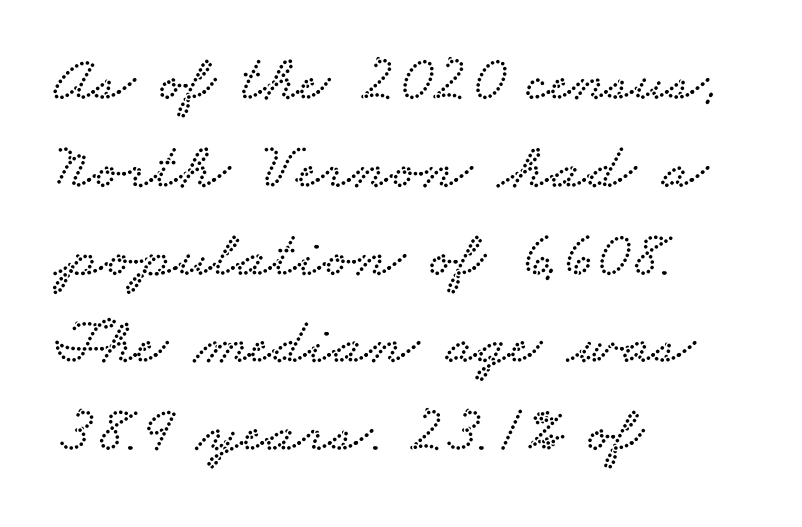
Successive baselines arrive at the customary interval. Each row of text sits above clean, open space. Where is the straight margin? On the left. Glyph-to-glyph distance matches everyday printed text. The glyphs in this specimen are seriffed.
